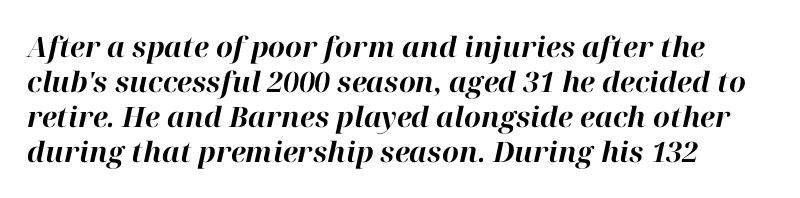
The image shows 28 px bold type, italic (leaning right); set left-aligned, normal line spacing (1.25x), normal letter spacing, not underlined; high stroke contrast and a medium x-height.
